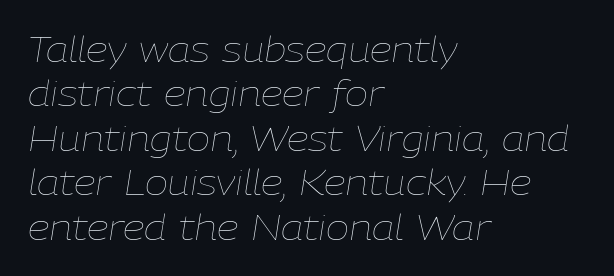
Q: Is the text bold? A: No.
Q: Is the text italic (slanted)? A: Yes, it leans right by about 9 degrees.
Q: Is the text underlined? A: No.
Q: How is the paragraph aligned? A: Left-aligned.
Q: Is the spacing between letters normal or unusually wide? A: Normal.
Q: Is the spacing between lines tight, normal or loose? A: Normal.
Q: Width (condensed, normal, or wide)? A: Normal.
Q: Stroke contrast? A: Low.
Q: x-height? A: Medium.
Q: Monospaced? A: No.
